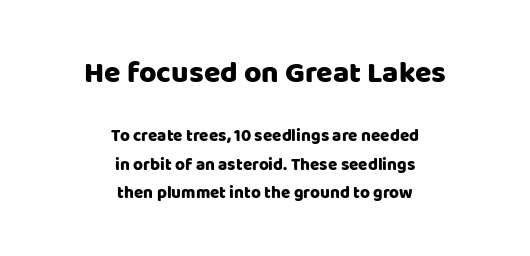
Q: Is the text italic (slanted)? A: No, it is upright.
Q: Is the typeface a serif or a sans-serif typeface? A: Sans-serif.
Q: Is the text underlined? A: No.
Q: How is the paragraph aligned? A: Centered.
Q: Is the spacing between letters normal or unusually wide? A: Normal.
Q: Is the spacing between lines tight, normal or loose? A: Normal.
Q: Which block of text is set in a larger size, the first (top) or the second (bottom)? A: The first (top) one.
Q: Width (condensed, normal, or wide)? A: Normal.
Q: Stroke contrast? A: Low.
Q: x-height? A: Large.
Q: Monospaced? A: No.
